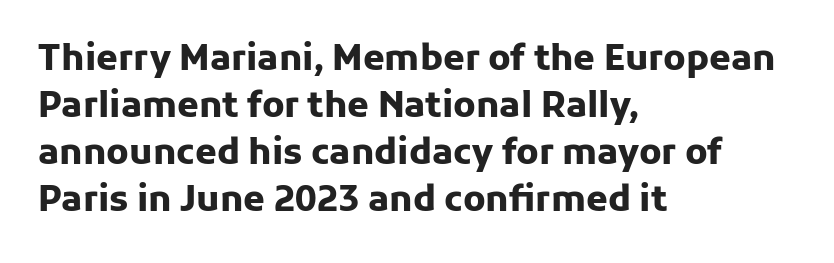
The image shows 35 px heavy sans-serif type, upright; set left-aligned, normal line spacing (1.34x), normal letter spacing, not underlined; low stroke contrast and a medium x-height.
